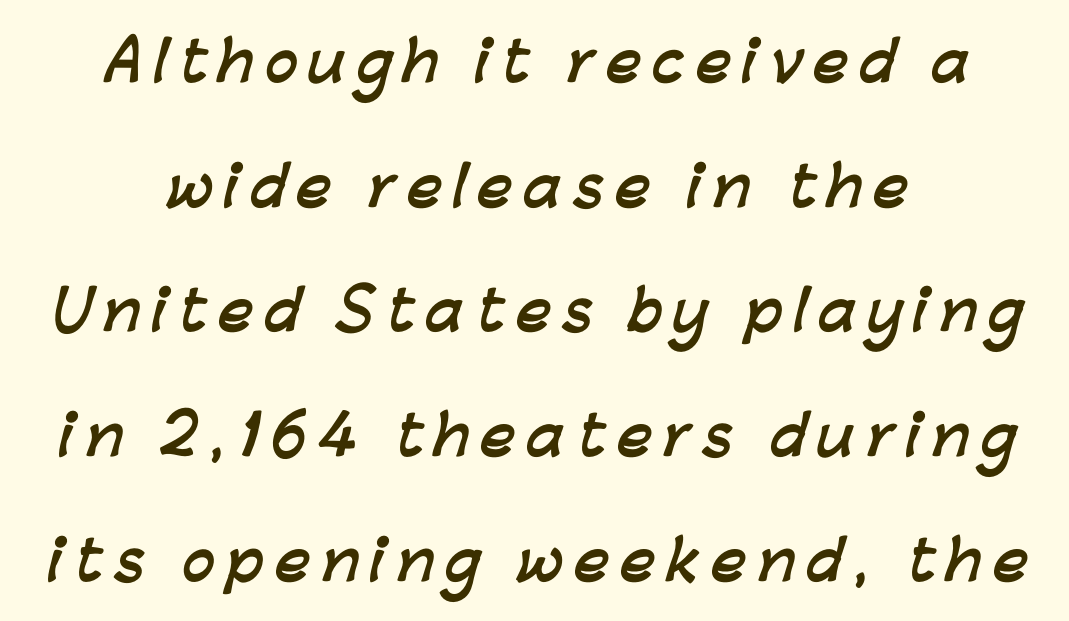
Stroke thickness is high; the sample reads as a true bold. The gap between lines stays unmarked. To sum up the face: it is a sans, with no serifs. The text block is weighted toward neither margin, spreading evenly from the middle. Airy leading. A typesetter would call this proportional, since set widths differ per character.
